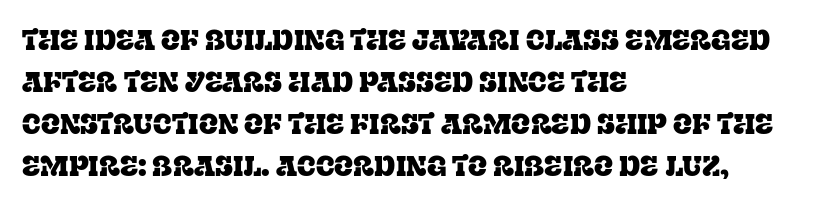
The image shows 28 px serif type, upright; set left-aligned, normal line spacing (1.5x), normal letter spacing, not underlined; low stroke contrast and a large x-height.
